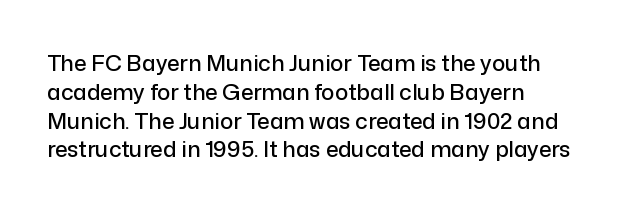
The letters sit at their default tracking, neither squeezed nor spread. The lines sit at an ordinary, default distance from one another. No word sits above an underline. Vertical strokes here are truly vertical.
